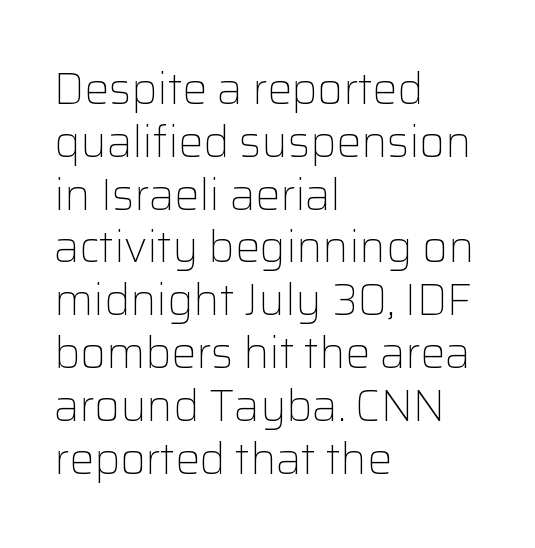
The area under the type is left untouched. The specimen reads as upright at a glance. The paragraph shown leans on its left margin. Compared with a typical body face, this is equally light or lighter still. Tracking value appears to be zero — textbook default spacing. The face used here is proportionally spaced, like ordinary book or web type.
